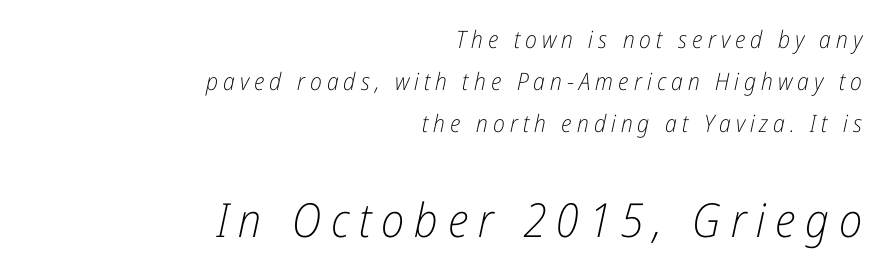
Q: Is the text bold? A: No.
Q: Is the text italic (slanted)? A: Yes, it leans right by about 12 degrees.
Q: Is the text underlined? A: No.
Q: How is the paragraph aligned? A: Right-aligned.
Q: Is the spacing between letters normal or unusually wide? A: Unusually wide.
Q: Which block of text is set in a larger size, the first (top) or the second (bottom)? A: The second (bottom) one.
Q: Width (condensed, normal, or wide)? A: Condensed.
Q: Stroke contrast? A: Low.
Q: x-height? A: Medium.
Q: Monospaced? A: No.
